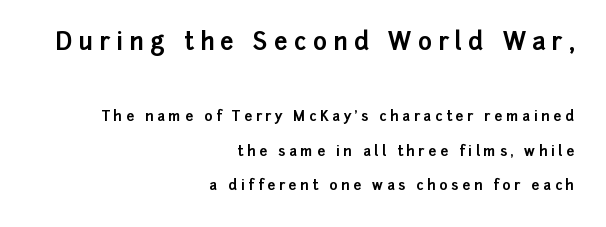
Q: Is the text bold? A: Yes.
Q: Is the text italic (slanted)? A: No, it is upright.
Q: Is the text underlined? A: No.
Q: How is the paragraph aligned? A: Right-aligned.
Q: Is the spacing between letters normal or unusually wide? A: Unusually wide.
Q: Is the spacing between lines tight, normal or loose? A: Loose.
Q: Which block of text is set in a larger size, the first (top) or the second (bottom)? A: The first (top) one.
